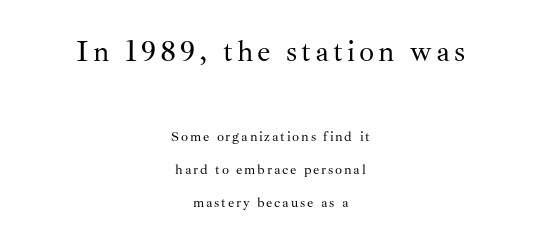
The image shows 30 px regular-weight serif type, upright; set centered, loose line spacing (2.37x), not underlined; the first (top) block is 2.14x larger; medium stroke contrast and a small x-height.
